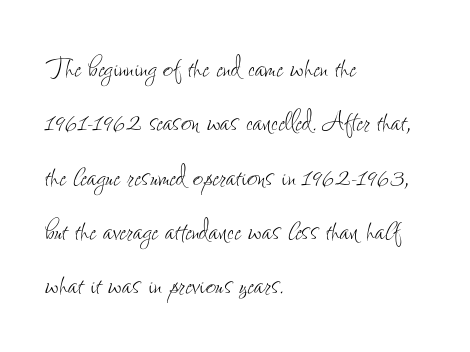
{"bold": "no", "weight": "thin", "width": "condensed", "stroke_contrast": "low", "x_height": "small", "monospaced": "no", "underline": "no", "align": "left", "line_spacing": "normal", "line_spacing_ratio": 1.51, "letter_spacing": "normal", "letter_spacing_em": 0.0, "glyph_px": 36}
